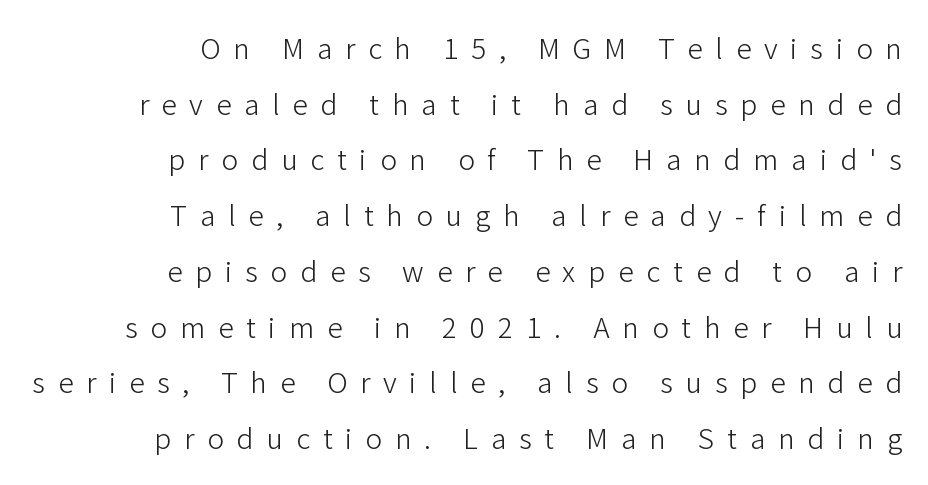
The lines in this sample share a right terminus and differ only in where they begin. This sample trades compactness for vertical openness between lines. Honestly, there is no underline to notice here at all. No italicization has been applied; the sample stays upright. The rendering inserts visible extra space after every character.
